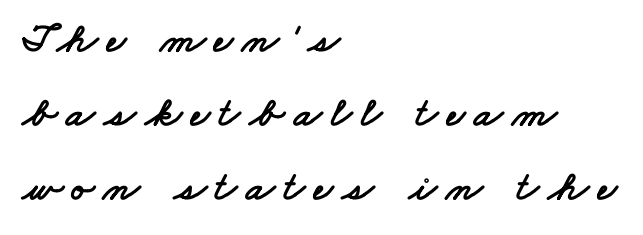
Here the designer chose a conventional face with non-uniform glyph widths. The zone under the glyphs is completely vacant. Substantial extra tracking has been applied to these lines. You can tell from the bare stems that sans-serif type was used. Reading down the block, your eye returns to a fixed left position each line.
